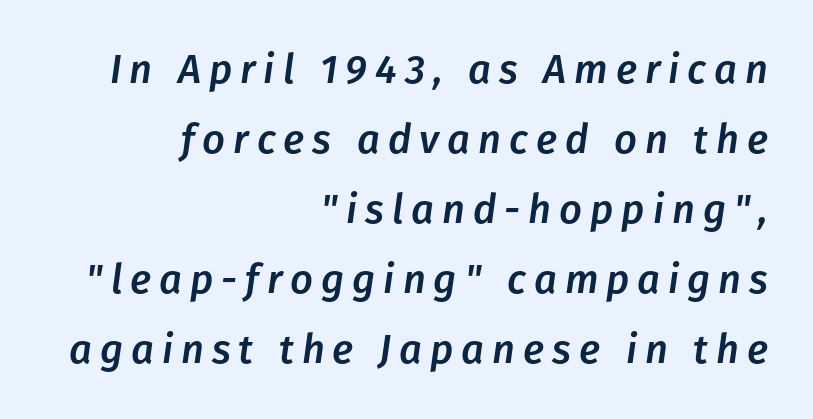
{"italic": "yes", "lean": "right", "slant_degrees": 8, "width": "normal", "stroke_contrast": "low", "x_height": "medium", "monospaced": "no", "underline": "no", "align": "right", "line_spacing_ratio": 1.75, "letter_spacing": "wide", "letter_spacing_em": 0.2, "glyph_px": 40}
